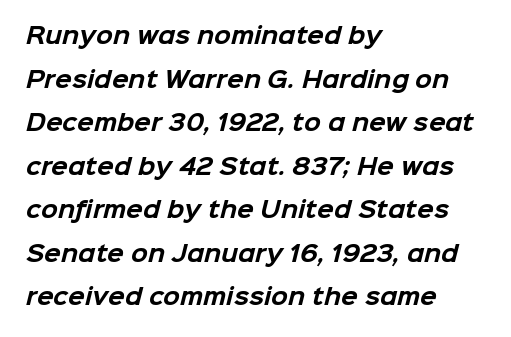
Each row of text sits above clean, open space. Each glyph is drawn with heavy, bold strokes. Whoever set this chose breathing room over compactness in the vertical rhythm. Where is the straight margin? On the left. A typesetter would call this zero additional tracking.
